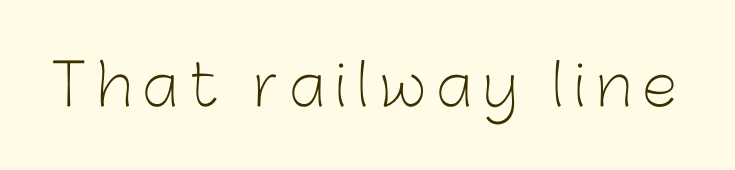
The image shows 57 px light sans-serif type, upright; set not underlined; low stroke contrast and a medium x-height.
